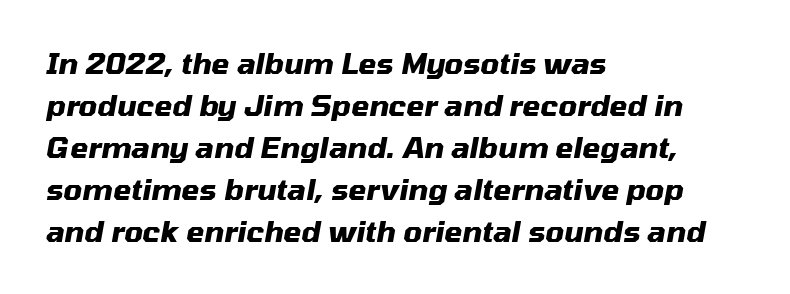
{"italic": "yes", "lean": "right", "slant_degrees": 10, "bold": "yes", "weight": "heavy", "width": "normal", "stroke_contrast": "medium", "x_height": "medium", "monospaced": "no", "underline": "no", "align": "left", "line_spacing": "normal", "line_spacing_ratio": 1.45, "letter_spacing": "normal", "letter_spacing_em": 0.0, "glyph_px": 29}
